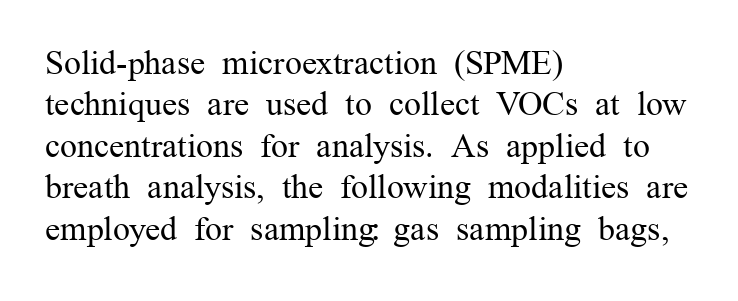
Q: Is the text bold? A: No.
Q: Is the text italic (slanted)? A: No, it is upright.
Q: Is the typeface a serif or a sans-serif typeface? A: Serif.
Q: Is the text underlined? A: No.
Q: How is the paragraph aligned? A: Left-aligned.
Q: Is the spacing between letters normal or unusually wide? A: Normal.
Q: Width (condensed, normal, or wide)? A: Normal.
Q: Stroke contrast? A: Medium.
Q: x-height? A: Medium.
Q: Monospaced? A: No.
